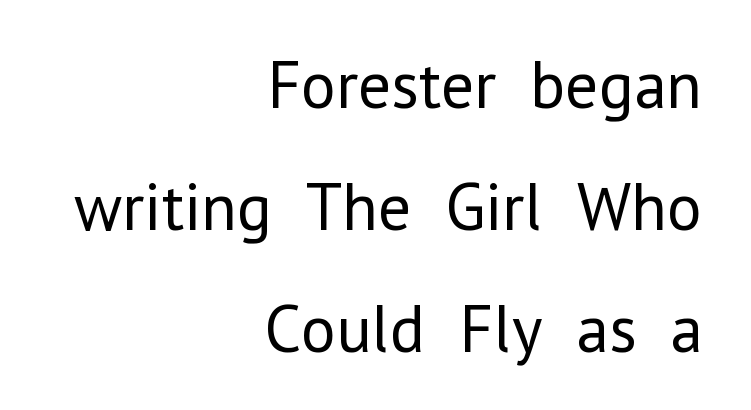
{"serif": "no", "italic": "no", "bold": "no", "weight": "regular", "width": "normal", "stroke_contrast": "low", "x_height": "medium", "monospaced": "no", "underline": "no", "align": "right", "line_spacing_ratio": 1.82, "letter_spacing": "normal", "letter_spacing_em": 0.0, "glyph_px": 67}
